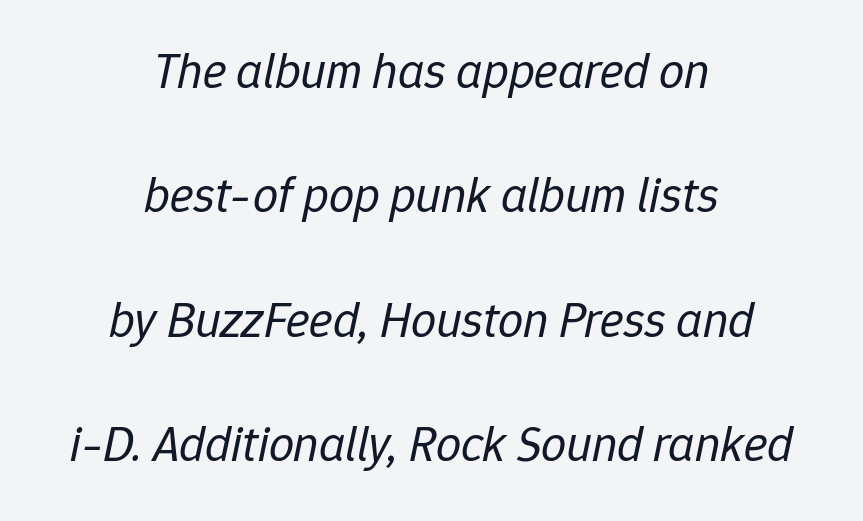
Q: Is the text bold? A: No.
Q: Is the text italic (slanted)? A: Yes, it leans right by about 12 degrees.
Q: Is the text underlined? A: No.
Q: How is the paragraph aligned? A: Centered.
Q: Is the spacing between letters normal or unusually wide? A: Normal.
Q: Is the spacing between lines tight, normal or loose? A: Loose.
Q: Width (condensed, normal, or wide)? A: Normal.
Q: Stroke contrast? A: Low.
Q: x-height? A: Medium.
Q: Monospaced? A: No.
